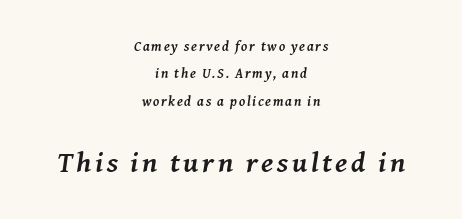
{"serif": "yes", "italic": "yes", "lean": "right", "slant_degrees": 8, "bold": "yes", "weight": "semibold", "width": "normal", "stroke_contrast": "medium", "x_height": "medium", "monospaced": "no", "underline": "no", "align": "center", "line_spacing": "loose", "line_spacing_ratio": 1.95, "larger_block": "second", "size_ratio": 2.07, "glyph_px": 29}
